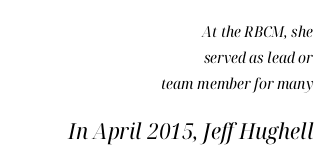
Q: Is the text bold? A: No.
Q: Is the text italic (slanted)? A: Yes, it leans right by about 12 degrees.
Q: Is the text underlined? A: No.
Q: How is the paragraph aligned? A: Right-aligned.
Q: Is the spacing between letters normal or unusually wide? A: Normal.
Q: Which block of text is set in a larger size, the first (top) or the second (bottom)? A: The second (bottom) one.
